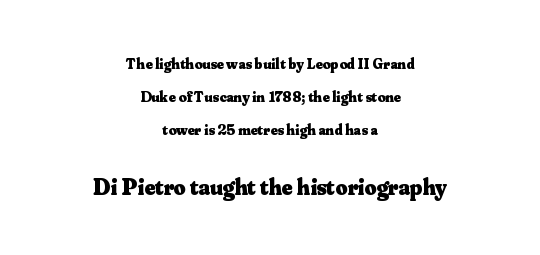
Q: Is the text bold? A: Yes.
Q: Is the text italic (slanted)? A: No, it is upright.
Q: Is the text underlined? A: No.
Q: How is the paragraph aligned? A: Centered.
Q: Is the spacing between letters normal or unusually wide? A: Normal.
Q: Is the spacing between lines tight, normal or loose? A: Loose.
Q: Which block of text is set in a larger size, the first (top) or the second (bottom)? A: The second (bottom) one.
